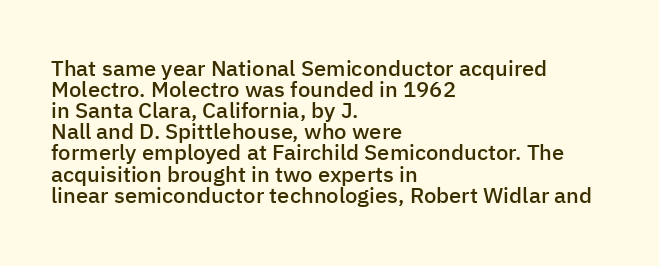
The image shows 22 px text type, upright; set left-aligned, tight line spacing (0.96x), normal letter spacing, not underlined.
